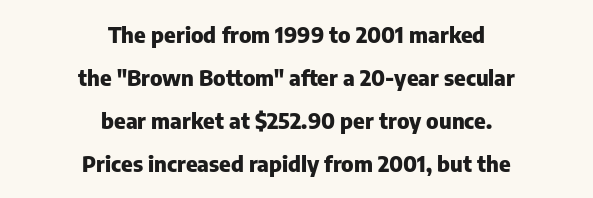
I'd describe the lettering as bold — thick and assertive. A clean baseline with only descenders dipping below it. Both edges are ragged and mirror each other, which tells us the setting is centered. Posture: upright roman. Does extra space separate the letters? No, they use regular spacing.
